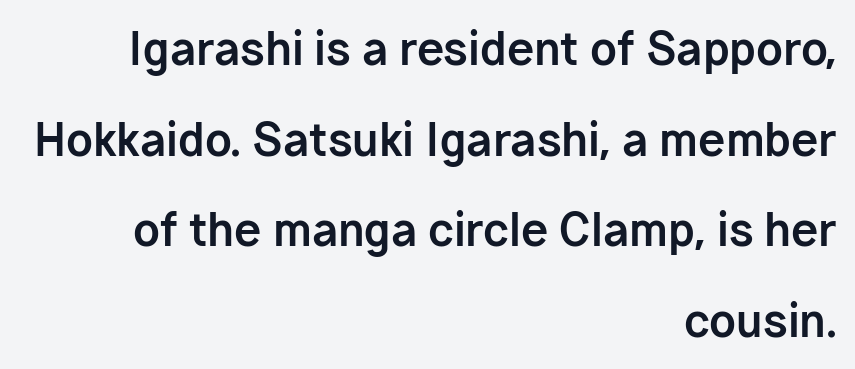
The image shows 44 px bold sans-serif type, upright; set right-aligned, loose line spacing (2.06x), normal letter spacing, not underlined; low stroke contrast and a medium x-height.
